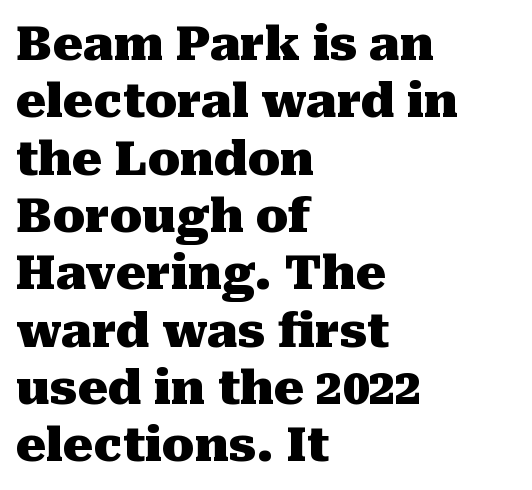
Compared with typical body copy, the letter spacing here is the same. Type without underlining. Are there feet on the stems? There are — it's a serif. What weight is shown? A full bold with thick strokes. This sample has the flowing, uneven cadence of proportional lettering. Characters remain perfectly vertical along every line.
